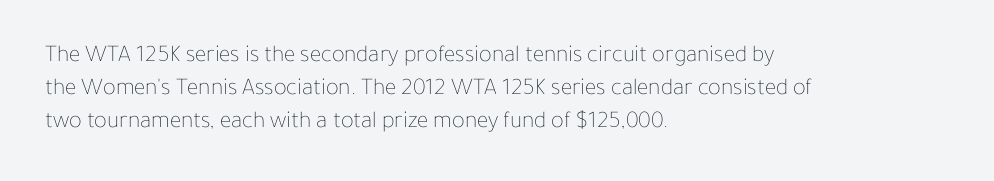
These lines stack with their left ends in a neat column. Letters rest on an invisible, unmarked baseline. The lines sit at an ordinary, default distance from one another. The type sits square on the baseline with zero lean. No letter is thick-stroked: the sample isn't bold. Default kerning and tracking; the words read as compact shapes.
